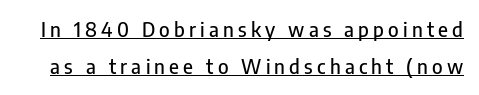
This sample carries an underscore along the baseline area. Inter-character spacing is expanded well beyond the font's built-in metrics. Do the letters lean? They stand straight.
